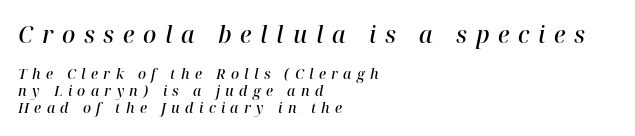
{"italic": "yes", "lean": "right", "slant_degrees": 12, "bold": "semi", "underline": "no", "align": "left", "line_spacing_ratio": 1.2, "letter_spacing": "wide", "letter_spacing_em": 0.38, "larger_block": "first", "size_ratio": 1.64, "glyph_px": 23}
